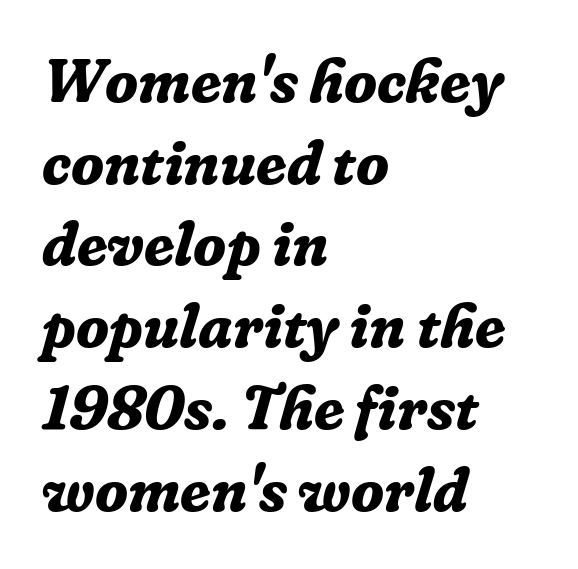
The image shows 61 px bold serif type, italic (leaning right); set left-aligned, normal line spacing (1.34x), normal letter spacing, not underlined; low stroke contrast and a medium x-height.
